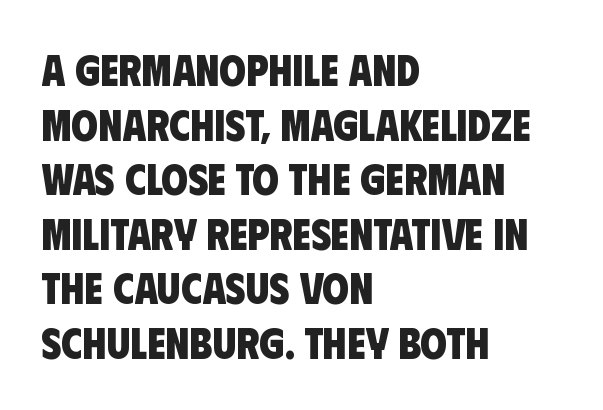
The image shows 43 px heavy, condensed sans-serif type; set left-aligned, normal line spacing (1.27x), normal letter spacing, not underlined; low stroke contrast and a large x-height.
